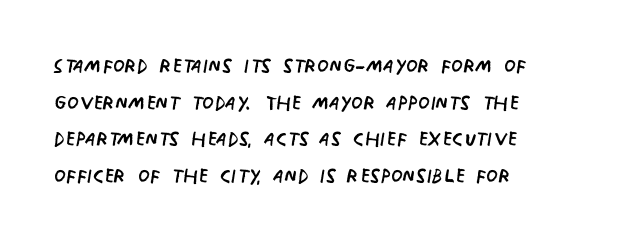
Reading down the block, your eye returns to a fixed left position each line. The strip under each line holds only bare page. Bold? No — there's no thickening of the strokes. Line spacing here is normal. Glyph-to-glyph distance matches everyday printed text.
